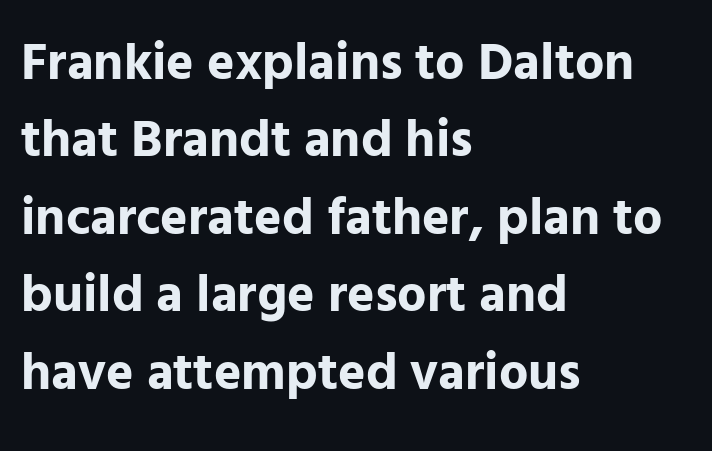
Q: Is the text bold? A: Yes.
Q: Is the text italic (slanted)? A: No, it is upright.
Q: Is the typeface a serif or a sans-serif typeface? A: Sans-serif.
Q: Is the text underlined? A: No.
Q: How is the paragraph aligned? A: Left-aligned.
Q: Is the spacing between letters normal or unusually wide? A: Normal.
Q: Is the spacing between lines tight, normal or loose? A: Normal.
Q: Width (condensed, normal, or wide)? A: Normal.
Q: Stroke contrast? A: Low.
Q: x-height? A: Medium.
Q: Monospaced? A: No.
